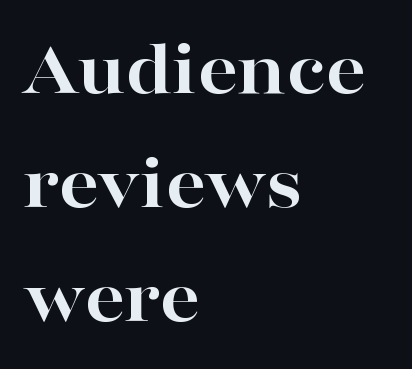
{"serif": "yes", "italic": "no", "bold": "yes", "weight": "bold", "width": "wide", "stroke_contrast": "high", "x_height": "medium", "monospaced": "no", "underline": "no", "align": "left", "line_spacing": "normal", "line_spacing_ratio": 1.44, "letter_spacing": "normal", "letter_spacing_em": 0.0, "glyph_px": 79}
